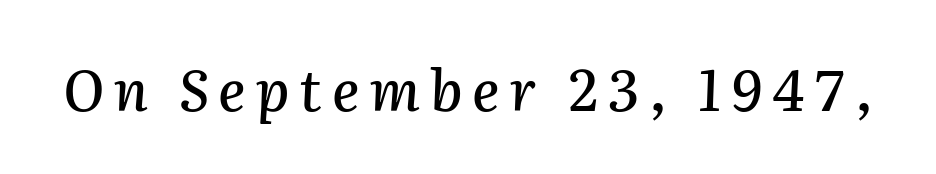
{"italic": "yes", "lean": "right", "slant_degrees": 2, "width": "normal", "stroke_contrast": "medium", "x_height": "medium", "monospaced": "no", "underline": "no", "glyph_px": 56}
